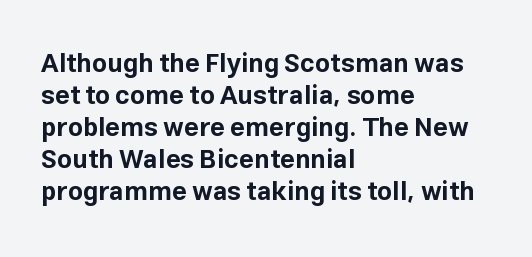
Q: Is the text bold? A: Yes.
Q: Is the text italic (slanted)? A: No, it is upright.
Q: Is the text underlined? A: No.
Q: How is the paragraph aligned? A: Left-aligned.
Q: Is the spacing between letters normal or unusually wide? A: Normal.
